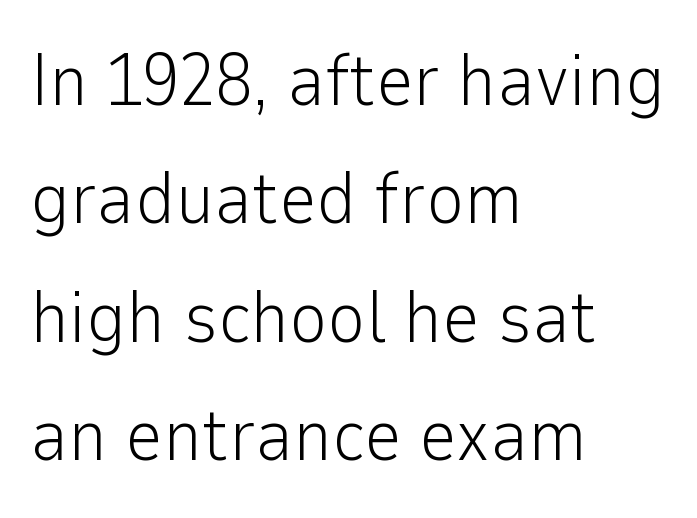
Q: Is the text bold? A: No.
Q: Is the text italic (slanted)? A: No, it is upright.
Q: Is the typeface a serif or a sans-serif typeface? A: Sans-serif.
Q: Is the text underlined? A: No.
Q: How is the paragraph aligned? A: Left-aligned.
Q: Is the spacing between letters normal or unusually wide? A: Normal.
Q: Is the spacing between lines tight, normal or loose? A: Normal.
Q: Width (condensed, normal, or wide)? A: Normal.
Q: Stroke contrast? A: Low.
Q: x-height? A: Medium.
Q: Monospaced? A: No.
